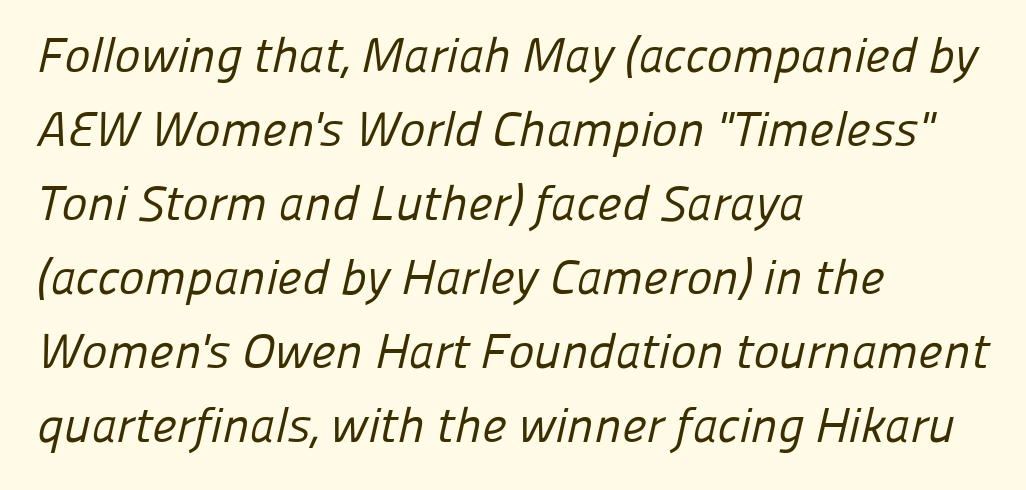
Q: Is the text bold? A: No.
Q: Is the typeface a serif or a sans-serif typeface? A: Sans-serif.
Q: Is the text underlined? A: No.
Q: How is the paragraph aligned? A: Left-aligned.
Q: Is the spacing between letters normal or unusually wide? A: Normal.
Q: Is the spacing between lines tight, normal or loose? A: Normal.
Q: Width (condensed, normal, or wide)? A: Normal.
Q: Stroke contrast? A: Low.
Q: x-height? A: Medium.
Q: Monospaced? A: No.
